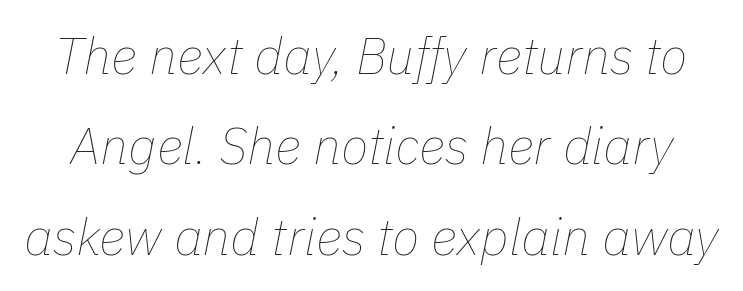
Q: Is the text bold? A: No.
Q: Is the text italic (slanted)? A: Yes, it leans right by about 11 degrees.
Q: Is the text underlined? A: No.
Q: Is the spacing between letters normal or unusually wide? A: Normal.
Q: Width (condensed, normal, or wide)? A: Normal.
Q: Stroke contrast? A: Low.
Q: x-height? A: Medium.
Q: Monospaced? A: No.
